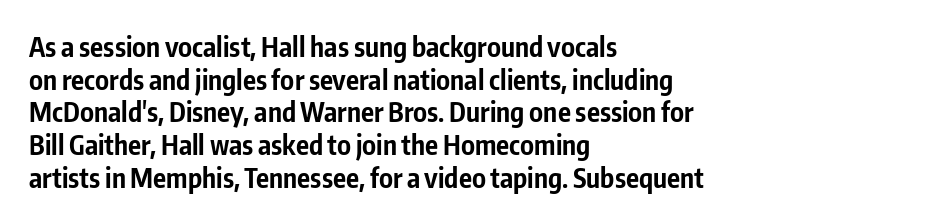
The image shows 27 px bold type, upright; set left-aligned, line spacing 1.21x, normal letter spacing, not underlined.
